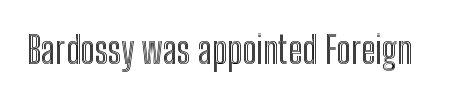
The image shows 37 px condensed type, upright; set normal letter spacing, not underlined; a medium x-height.
